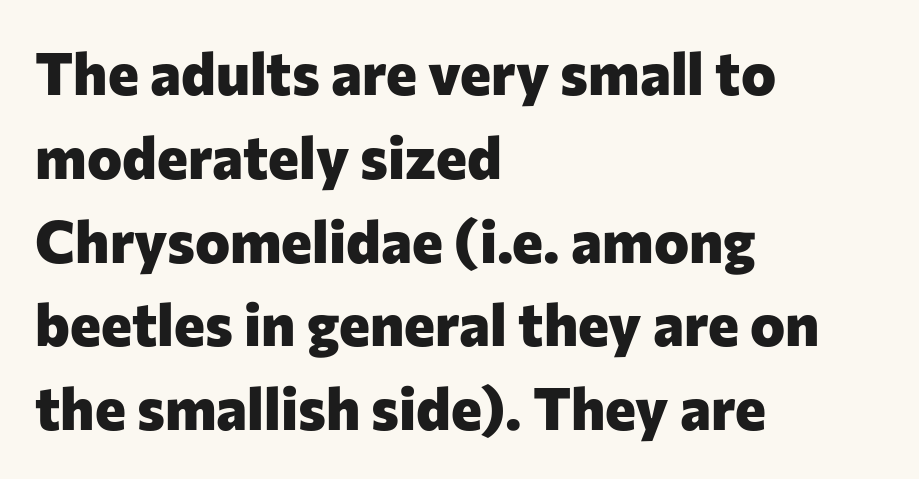
The image shows 59 px heavy sans-serif type, upright; set left-aligned, normal line spacing (1.42x), normal letter spacing, not underlined; low stroke contrast and a medium x-height.
